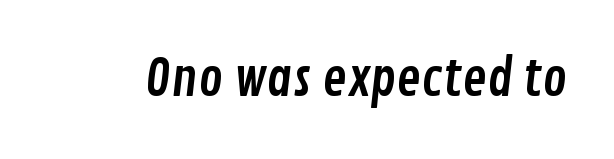
The image shows 51 px condensed sans-serif type; set normal letter spacing, not underlined; low stroke contrast and a medium x-height.
